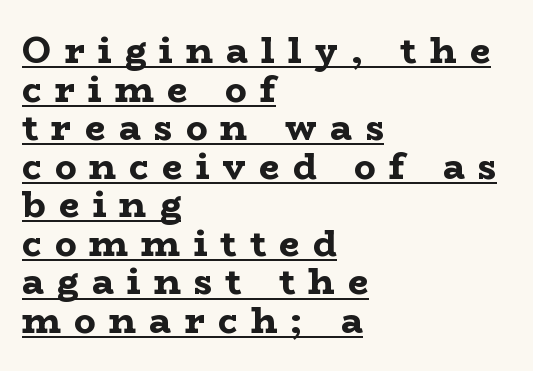
The image shows 36 px bold, wide serif type, upright; set left-aligned, tight line spacing (1.07x), unusually wide letter spacing (+0.37 em), underlined; low stroke contrast and a medium x-height.
